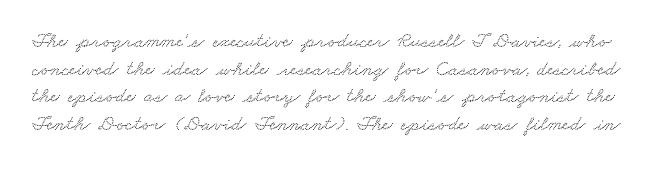
Q: Is the text underlined? A: No.
Q: Is the spacing between letters normal or unusually wide? A: Normal.
Q: Is the spacing between lines tight, normal or loose? A: Normal.
